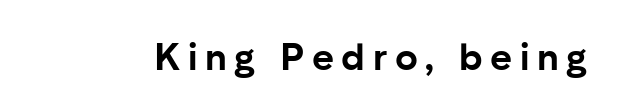
{"serif": "no", "italic": "no", "bold": "yes", "weight": "bold", "width": "normal", "stroke_contrast": "low", "x_height": "medium", "monospaced": "no", "underline": "no", "letter_spacing": "wide", "letter_spacing_em": 0.2, "glyph_px": 38}
